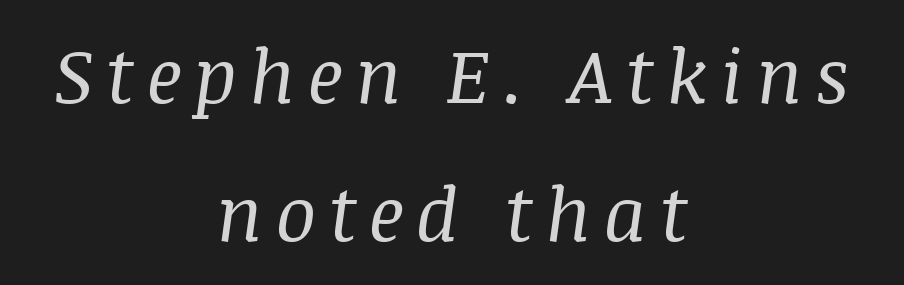
{"serif": "yes", "italic": "yes", "lean": "right", "slant_degrees": 8, "bold": "no", "weight": "regular", "width": "normal", "stroke_contrast": "medium", "x_height": "large", "monospaced": "no", "underline": "no", "align": "center", "line_spacing_ratio": 1.84, "glyph_px": 75}
